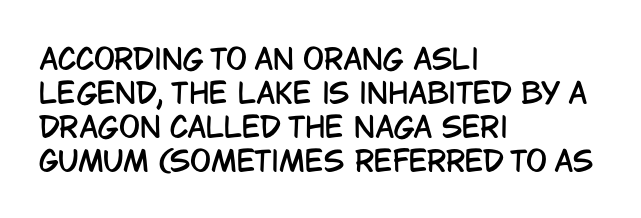
This rendering features lettering with no underline. Which margin do the lines hug? The left one — the right edge is uneven. Letter spacing: default. Posture: straight, roman, zero tilt.
